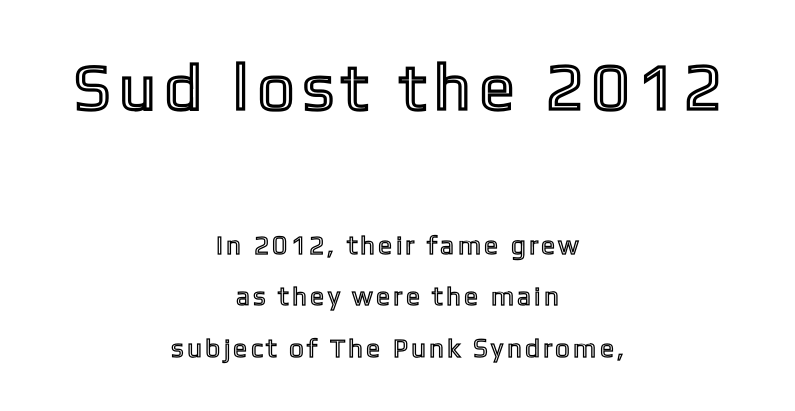
Does extra space separate the letters? Yes, quite a lot of it. This sample trades compactness for vertical openness between lines. No italicization has been applied; the sample stays upright. Which chunk is bigger? The first one — the top block dwarfs the bottom.
